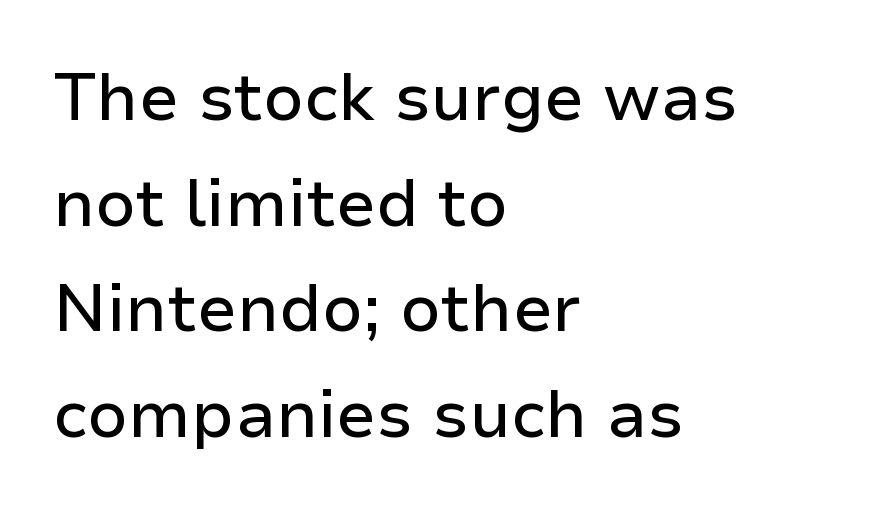
Q: Is the text italic (slanted)? A: No, it is upright.
Q: Is the typeface a serif or a sans-serif typeface? A: Sans-serif.
Q: Is the text underlined? A: No.
Q: How is the paragraph aligned? A: Left-aligned.
Q: Is the spacing between letters normal or unusually wide? A: Normal.
Q: Is the spacing between lines tight, normal or loose? A: Normal.
Q: Width (condensed, normal, or wide)? A: Normal.
Q: Stroke contrast? A: Low.
Q: x-height? A: Medium.
Q: Monospaced? A: No.
